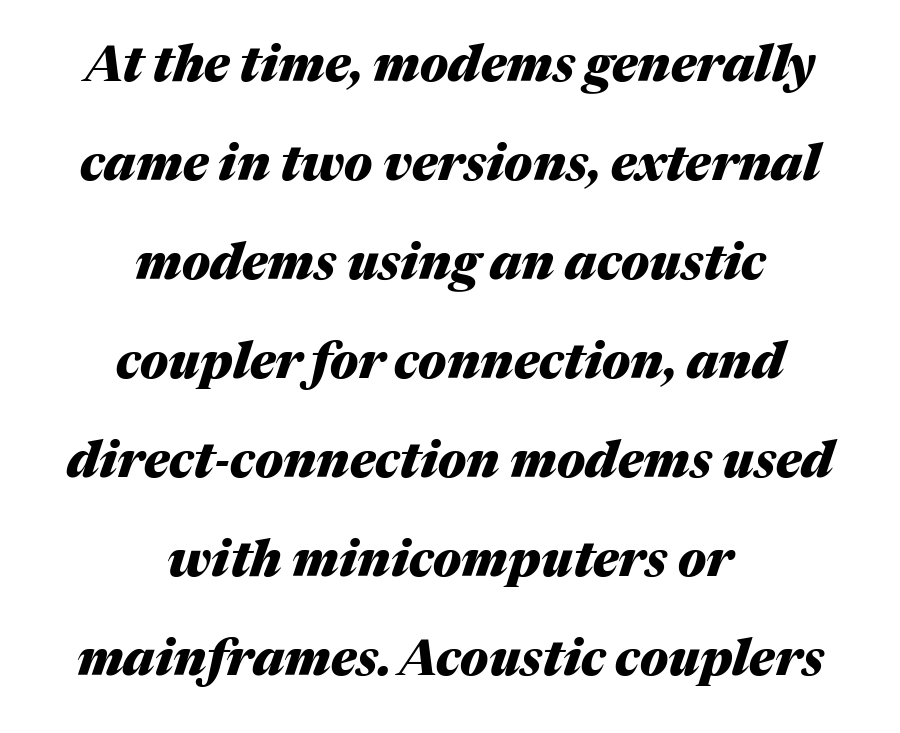
Does the lettering tilt? It does — this is italic. Stroke thickness is high; the sample reads as a true bold. The space directly below the letters is spotless. Is the letter spacing exaggerated? No — it looks like the ordinary default. This block would shrink considerably if given ordinary leading; it's expanded now. The letters advance in unequal steps, a hallmark of proportional type.
